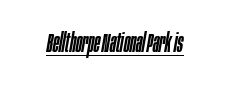
Students, note that the glyphs here touch the page at normal intervals. In designer terms, the underline attribute is active on this setting. The glyphs look as if they've been sheared to an angle.
